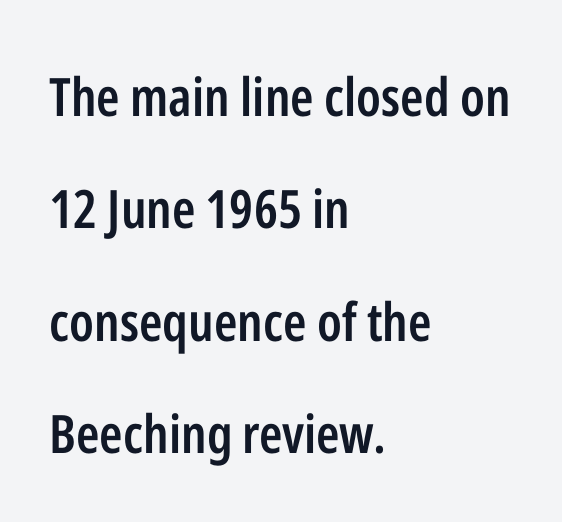
The passage shown is semibold, sitting just below true bold. The lettering holds an erect, upright posture throughout. The type family on display is of the sans-serif kind. The letterforms sit shoulder to shoulder at normal distance. Do the characters align in a grid? No, the font is proportional. Short and long lines alike share a common starting point at left.
